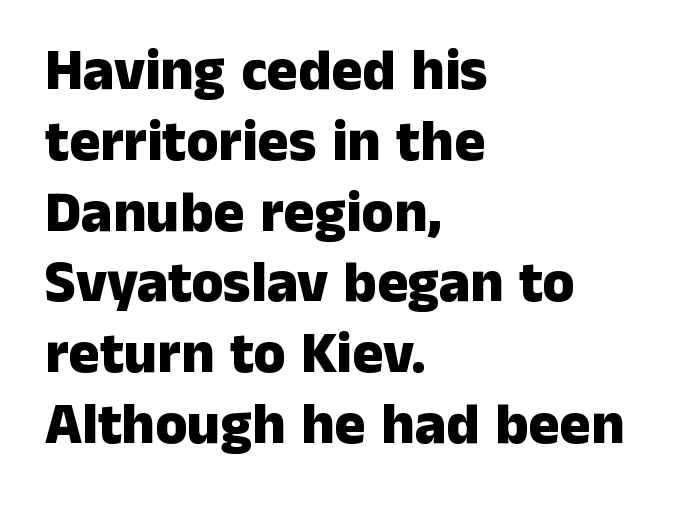
Q: Is the text bold? A: Yes.
Q: Is the text italic (slanted)? A: No, it is upright.
Q: Is the typeface a serif or a sans-serif typeface? A: Sans-serif.
Q: Is the text underlined? A: No.
Q: How is the paragraph aligned? A: Left-aligned.
Q: Is the spacing between letters normal or unusually wide? A: Normal.
Q: Width (condensed, normal, or wide)? A: Normal.
Q: Stroke contrast? A: Low.
Q: x-height? A: Medium.
Q: Monospaced? A: No.
